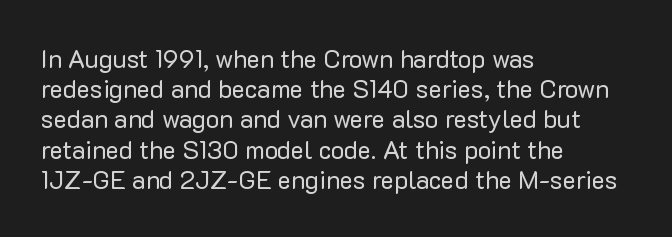
{"italic": "no", "bold": "no", "underline": "no", "align": "left", "line_spacing_ratio": 1.21, "letter_spacing": "normal", "letter_spacing_em": 0.0, "glyph_px": 25}
